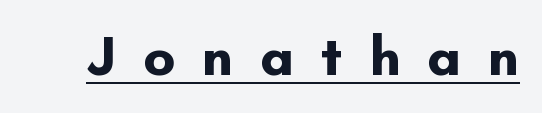
Q: Is the text bold? A: Yes.
Q: Is the text italic (slanted)? A: No, it is upright.
Q: Is the typeface a serif or a sans-serif typeface? A: Sans-serif.
Q: Is the text underlined? A: Yes.
Q: Is the spacing between letters normal or unusually wide? A: Unusually wide.
Q: Width (condensed, normal, or wide)? A: Normal.
Q: Stroke contrast? A: Low.
Q: x-height? A: Small.
Q: Monospaced? A: No.
